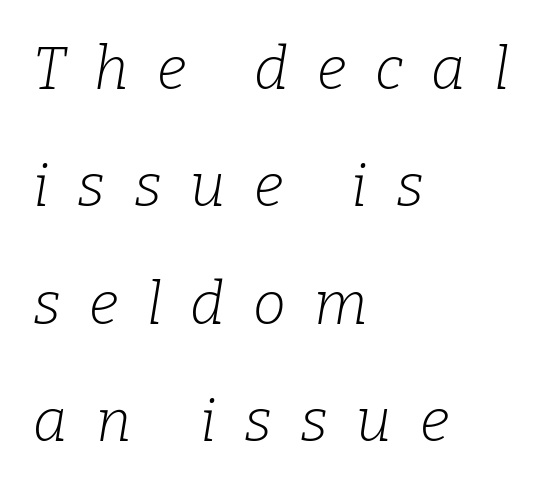
{"serif": "yes", "italic": "yes", "lean": "right", "slant_degrees": 9, "bold": "no", "weight": "light", "width": "normal", "stroke_contrast": "low", "x_height": "medium", "monospaced": "no", "underline": "no", "align": "left", "line_spacing": "loose", "line_spacing_ratio": 1.99, "letter_spacing": "wide", "letter_spacing_em": 0.48, "glyph_px": 59}
